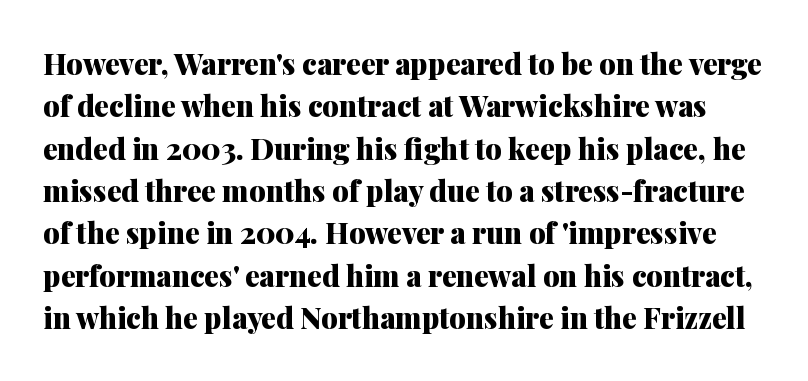
Look at the stroke-to-counter ratio: heavy, a bold. The gap between lines stays unmarked. This sample uses an upright cut, with every glyph sitting square on the baseline. Rows of type keep a routine distance in the vertical direction.
